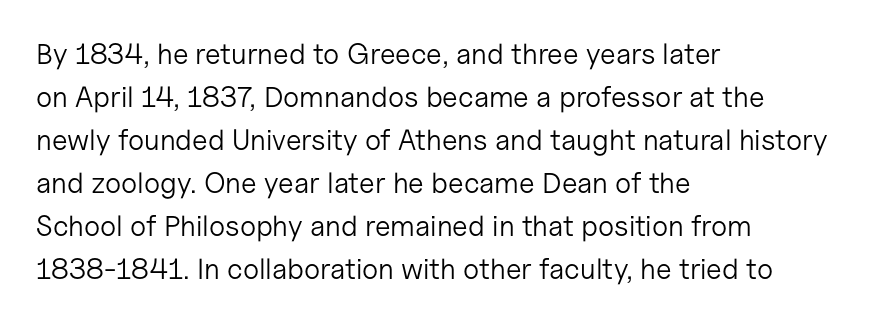
{"serif": "no", "italic": "no", "bold": "no", "weight": "light", "width": "normal", "stroke_contrast": "low", "x_height": "medium", "monospaced": "no", "underline": "no", "align": "left", "line_spacing": "normal", "line_spacing_ratio": 1.48, "letter_spacing": "normal", "letter_spacing_em": 0.0, "glyph_px": 29}
